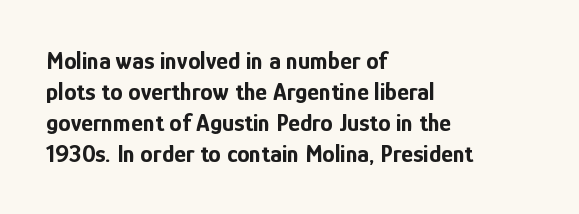
You'd pick this weight for a headline — it's a proper bold. Upright lettering throughout. Nothing unusual about the tracking: characters are spaced as the font intends. Check the space under the baseline: it is left empty.
